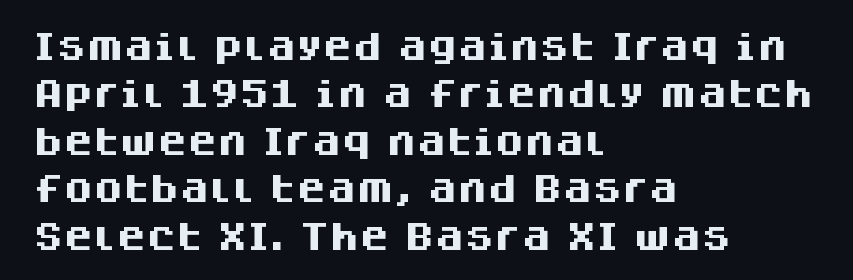
{"serif": "no", "italic": "no", "bold": "yes", "weight": "heavy", "width": "normal", "stroke_contrast": "medium", "x_height": "large", "monospaced": "no", "underline": "no", "align": "left", "line_spacing": "normal", "line_spacing_ratio": 1.58, "letter_spacing": "normal", "letter_spacing_em": 0.0, "glyph_px": 30}
